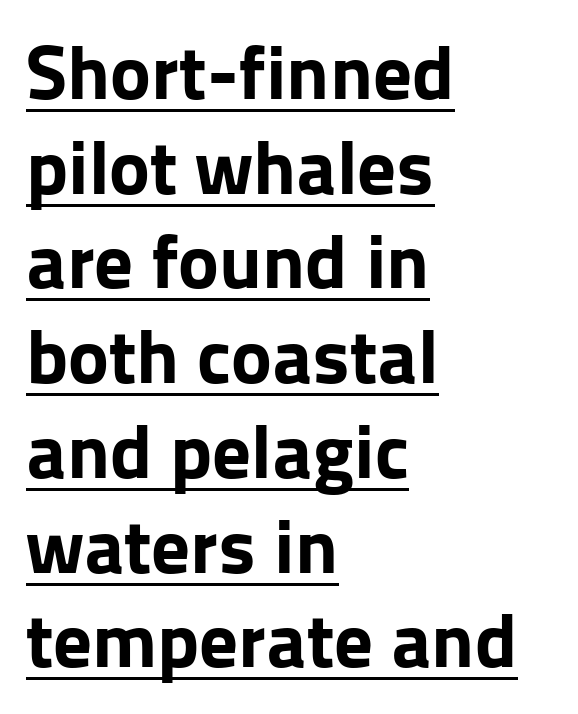
Q: Is the text bold? A: Yes.
Q: Is the text italic (slanted)? A: No, it is upright.
Q: Is the typeface a serif or a sans-serif typeface? A: Sans-serif.
Q: Is the text underlined? A: Yes.
Q: How is the paragraph aligned? A: Left-aligned.
Q: Is the spacing between letters normal or unusually wide? A: Normal.
Q: Width (condensed, normal, or wide)? A: Normal.
Q: Stroke contrast? A: Low.
Q: x-height? A: Medium.
Q: Monospaced? A: No.
